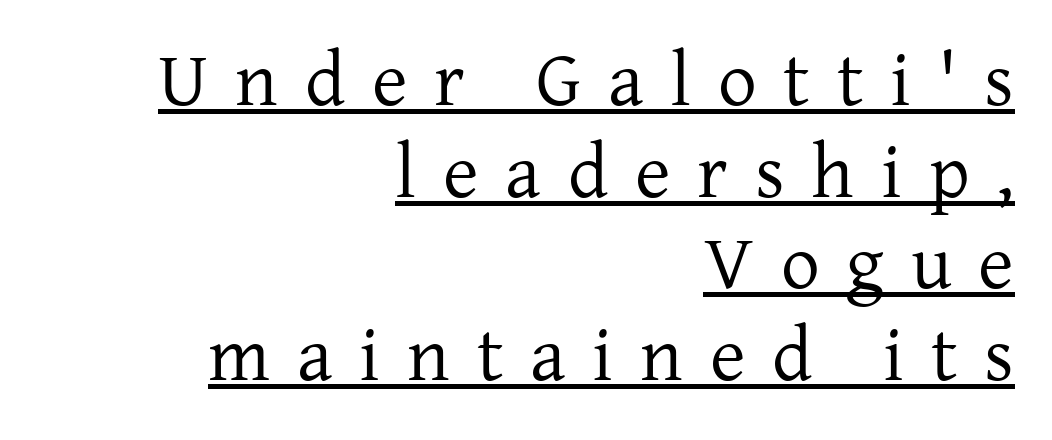
The image shows 77 px regular-weight serif type, upright; set right-aligned, line spacing 1.19x, unusually wide letter spacing (+0.35 em), underlined; low stroke contrast and a medium x-height.
